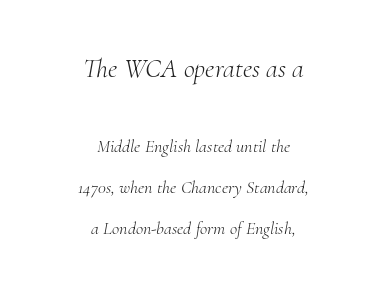
The image shows 27 px text type, italic (leaning right); set centered, loose line spacing (2.28x), normal letter spacing, not underlined; the first (top) block is 1.5x larger.
